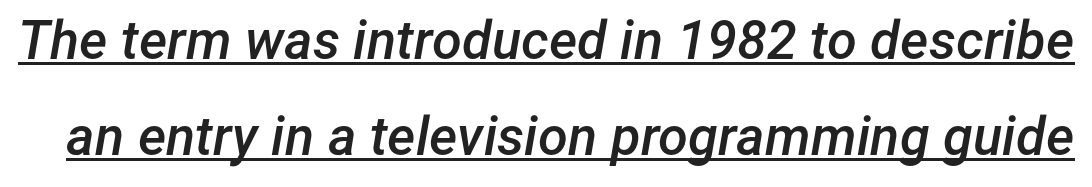
The image shows 54 px semibold type, italic (leaning right); set line spacing 1.77x, normal letter spacing, underlined; low stroke contrast and a medium x-height.
